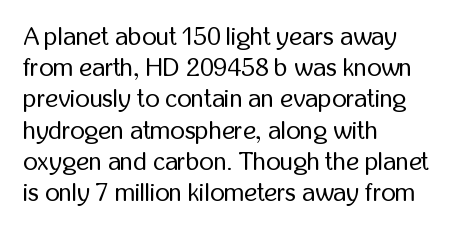
Spacing between characters is what you'd get straight out of the box. Ordinary non-slanted type is in use. The compositor pushed each line to the left boundary. Rows of type keep a routine distance in the vertical direction.
